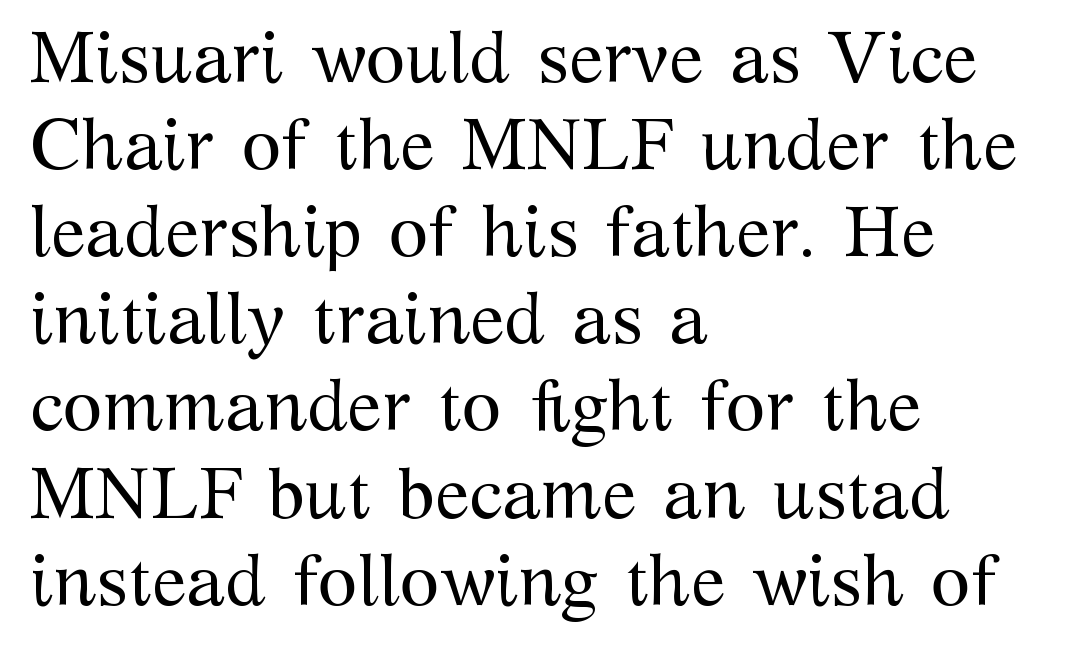
Q: Is the text bold? A: No.
Q: Is the text italic (slanted)? A: No, it is upright.
Q: Is the typeface a serif or a sans-serif typeface? A: Serif.
Q: Is the text underlined? A: No.
Q: How is the paragraph aligned? A: Left-aligned.
Q: Is the spacing between letters normal or unusually wide? A: Normal.
Q: Width (condensed, normal, or wide)? A: Normal.
Q: Stroke contrast? A: Medium.
Q: x-height? A: Medium.
Q: Monospaced? A: No.
